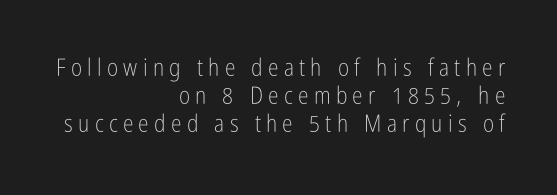
The setting favours the right margin, as signatures and pull-quotes sometimes do. Stroke mass is kept to a normal reading level or below. Inter-character spacing is expanded well beyond the font's built-in metrics. Posture: upright roman. Descender tails drop into unmarked territory.
